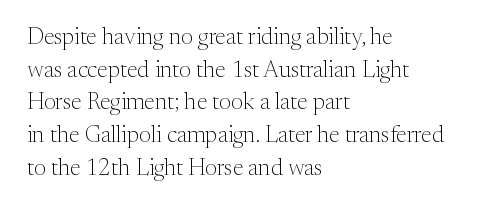
Characters follow at the spacing the type designer built in. The letterforms sit at book weight or below. Rendered with straight, roman letterforms. The rows are spaced the way most documents space them. The strip under each line holds only bare page.
